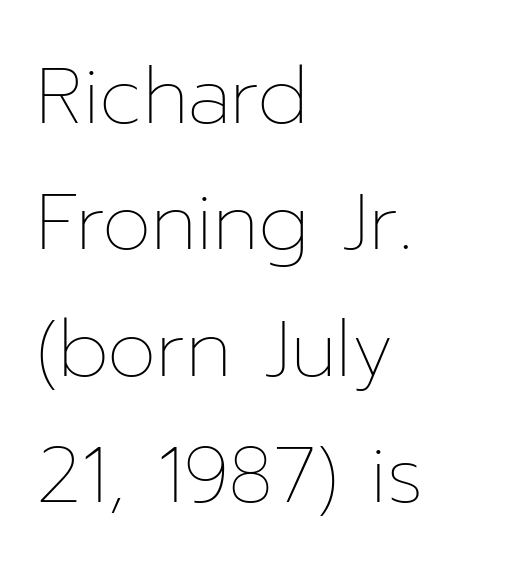
The image shows 79 px thin type, upright; set left-aligned, normal line spacing (1.6x), normal letter spacing, not underlined; low stroke contrast and a medium x-height.
